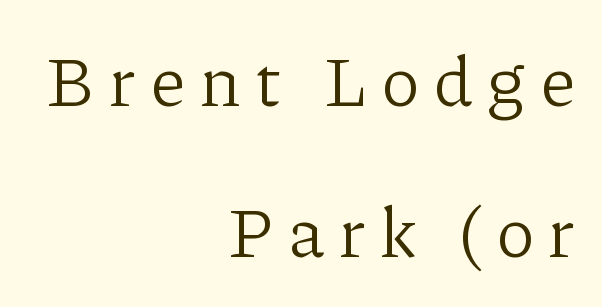
{"serif": "yes", "italic": "no", "bold": "no", "weight": "light", "width": "normal", "stroke_contrast": "low", "x_height": "medium", "monospaced": "no", "underline": "no", "align": "right", "line_spacing": "loose", "line_spacing_ratio": 2.12, "letter_spacing": "wide", "letter_spacing_em": 0.2, "glyph_px": 71}
